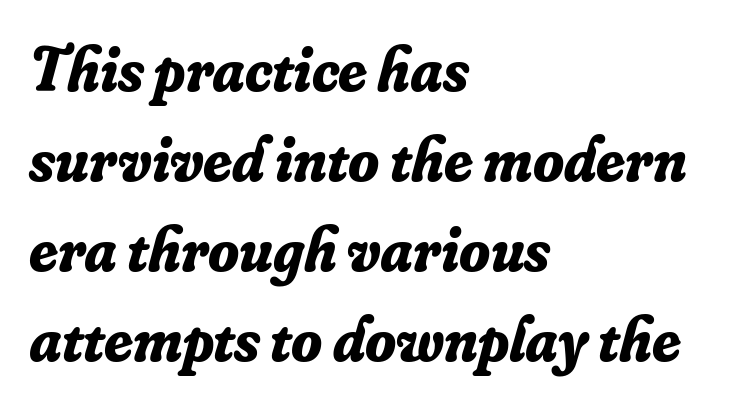
The block of text has a typical density, with ordinary space between rows. Letterform terminals end in serifs throughout the passage. There is no visible air inserted between adjacent glyphs. Notice how the passage keeps a crisp vertical edge on the left only.
